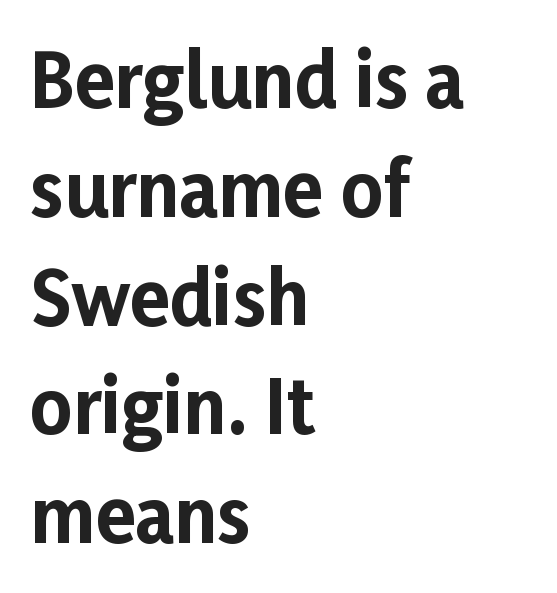
This sample uses plain, unmodified letter spacing. A normal amount of white space separates one row of letters from the next. Which margin do the lines hug? The left one — the right edge is uneven. Just letters on the line, the space beneath them empty.
